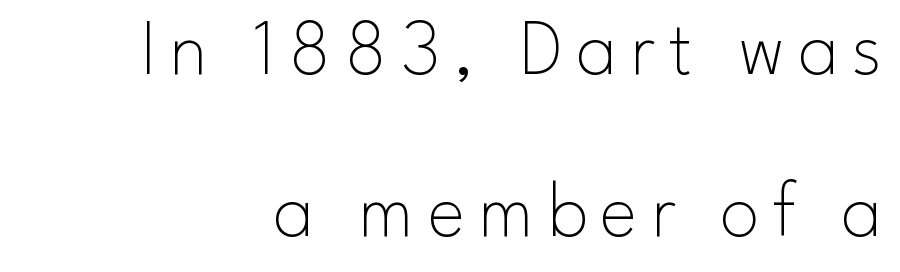
Q: Is the text bold? A: No.
Q: Is the text italic (slanted)? A: No, it is upright.
Q: Is the typeface a serif or a sans-serif typeface? A: Sans-serif.
Q: Is the text underlined? A: No.
Q: Is the spacing between lines tight, normal or loose? A: Loose.
Q: Width (condensed, normal, or wide)? A: Normal.
Q: Stroke contrast? A: Low.
Q: x-height? A: Small.
Q: Monospaced? A: No.
